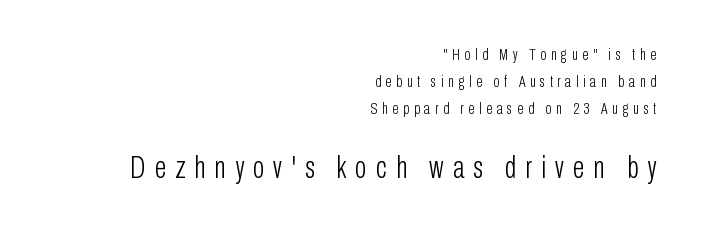
Q: Is the text bold? A: No.
Q: Is the text italic (slanted)? A: No, it is upright.
Q: Is the typeface a serif or a sans-serif typeface? A: Sans-serif.
Q: Is the text underlined? A: No.
Q: How is the paragraph aligned? A: Right-aligned.
Q: Is the spacing between letters normal or unusually wide? A: Unusually wide.
Q: Is the spacing between lines tight, normal or loose? A: Normal.
Q: Which block of text is set in a larger size, the first (top) or the second (bottom)? A: The second (bottom) one.
Q: Width (condensed, normal, or wide)? A: Condensed.
Q: Stroke contrast? A: Low.
Q: x-height? A: Medium.
Q: Monospaced? A: No.
